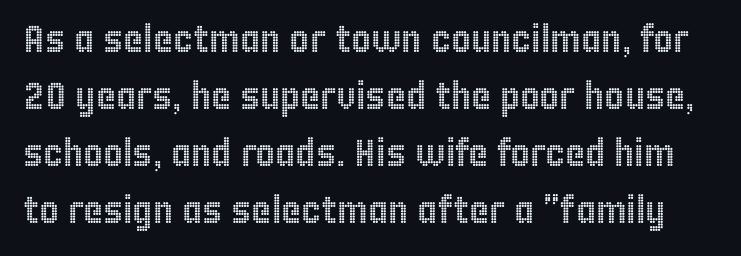
Q: Is the text italic (slanted)? A: No, it is upright.
Q: Is the text underlined? A: No.
Q: Is the spacing between letters normal or unusually wide? A: Normal.
Q: Is the spacing between lines tight, normal or loose? A: Normal.
Q: Width (condensed, normal, or wide)? A: Condensed.
Q: x-height? A: Large.
Q: Monospaced? A: No.
